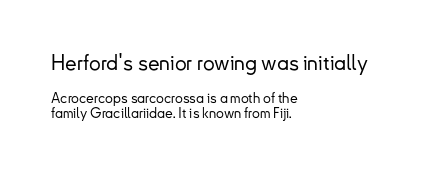
Anything drawn beneath the words? Only blank space. Casual observation: everything's shoved over to the left. Does extra space separate the letters? No, they use regular spacing. Typesetter's note — upper block bumped up in size, lower block left smaller. It's the straight-up-and-down kind of type. In terms of leading, this rendering errs on the cramped side.
